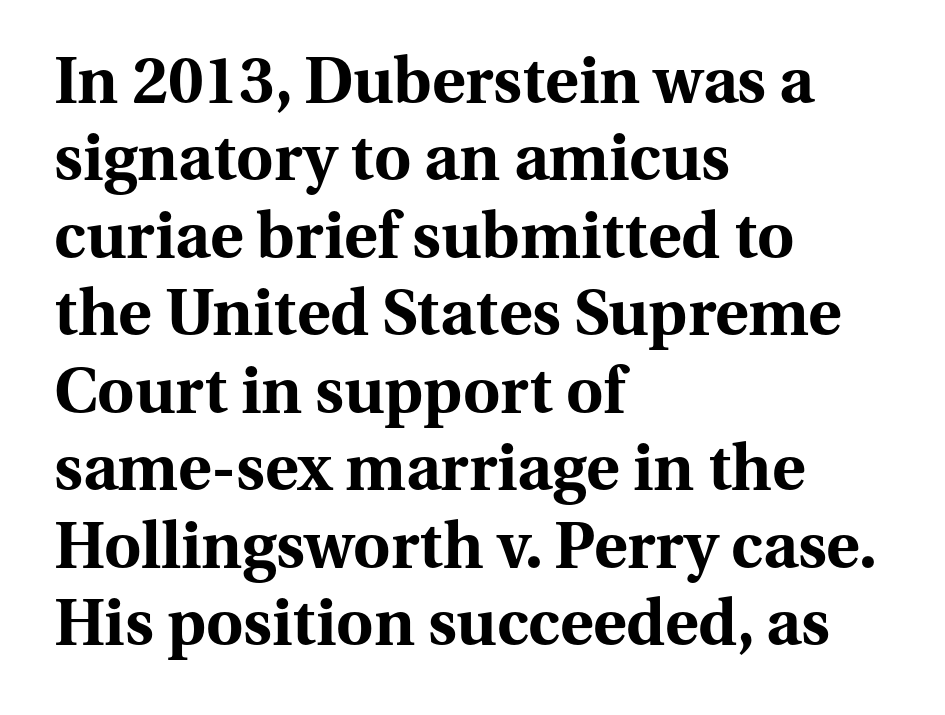
Q: Is the text bold? A: Yes.
Q: Is the text italic (slanted)? A: No, it is upright.
Q: Is the typeface a serif or a sans-serif typeface? A: Serif.
Q: Is the text underlined? A: No.
Q: How is the paragraph aligned? A: Left-aligned.
Q: Is the spacing between letters normal or unusually wide? A: Normal.
Q: Width (condensed, normal, or wide)? A: Normal.
Q: Stroke contrast? A: Medium.
Q: x-height? A: Medium.
Q: Monospaced? A: No.
